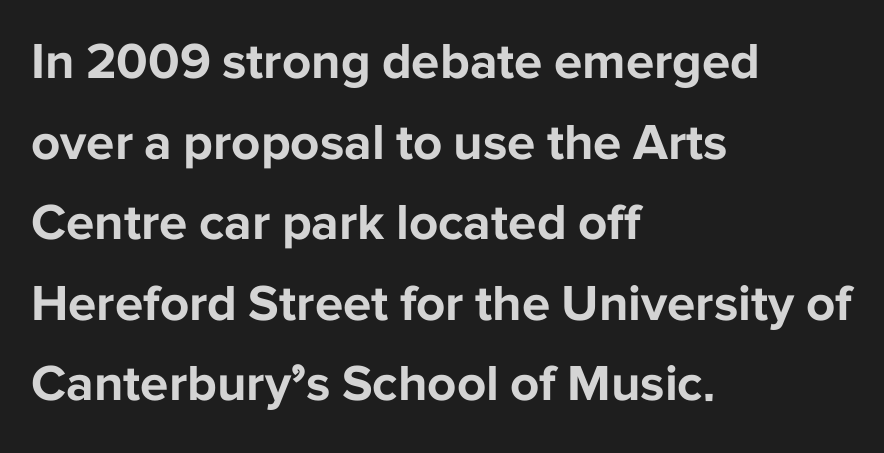
{"serif": "no", "italic": "no", "bold": "yes", "weight": "bold", "width": "normal", "stroke_contrast": "low", "x_height": "medium", "monospaced": "no", "underline": "no", "align": "left", "line_spacing": "normal", "line_spacing_ratio": 1.58, "letter_spacing": "normal", "letter_spacing_em": 0.0, "glyph_px": 51}
